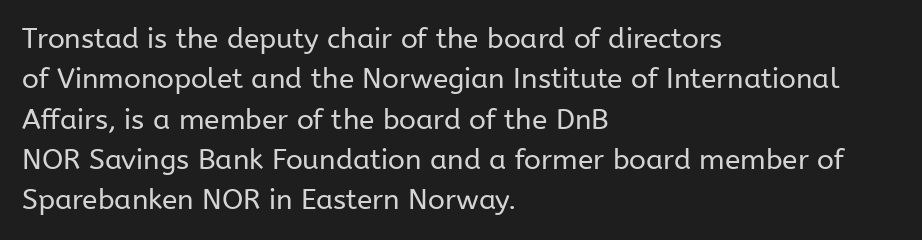
The image shows 28 px regular-weight sans-serif type, upright; set left-aligned, normal line spacing (1.44x), normal letter spacing, not underlined; low stroke contrast and a medium x-height.
